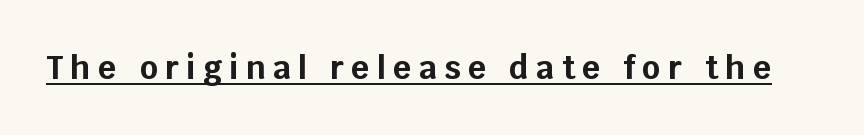
A typesetter would mark this as roman, not italic. Are there feet on the stems? There aren't — it's a sans. Character widths vary here, with narrow letters taking less room than wide ones. Glyph-to-glyph distance is far greater than everyday printed text. Summary of weight: heavy, a full bold. The string is rendered with underlining switched on.
